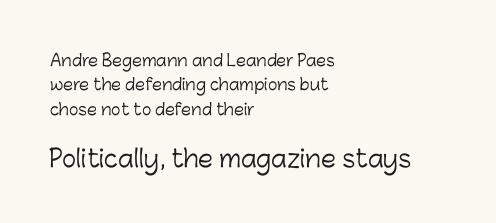
Do the letters lean? They stand straight. No heavy texture on the line: the type isn't bold. These lines keep a tight, regular rhythm from letter to letter. Of the two passages, the one underneath uses the larger point size.
